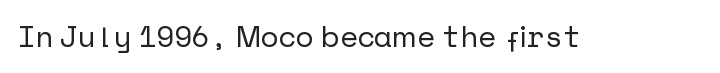
Inter-character spacing is left at the font's built-in metrics. The letters stand upright; this is a roman face. A sans-serif font was chosen for this passage. Nobody drew a line under any word here.
